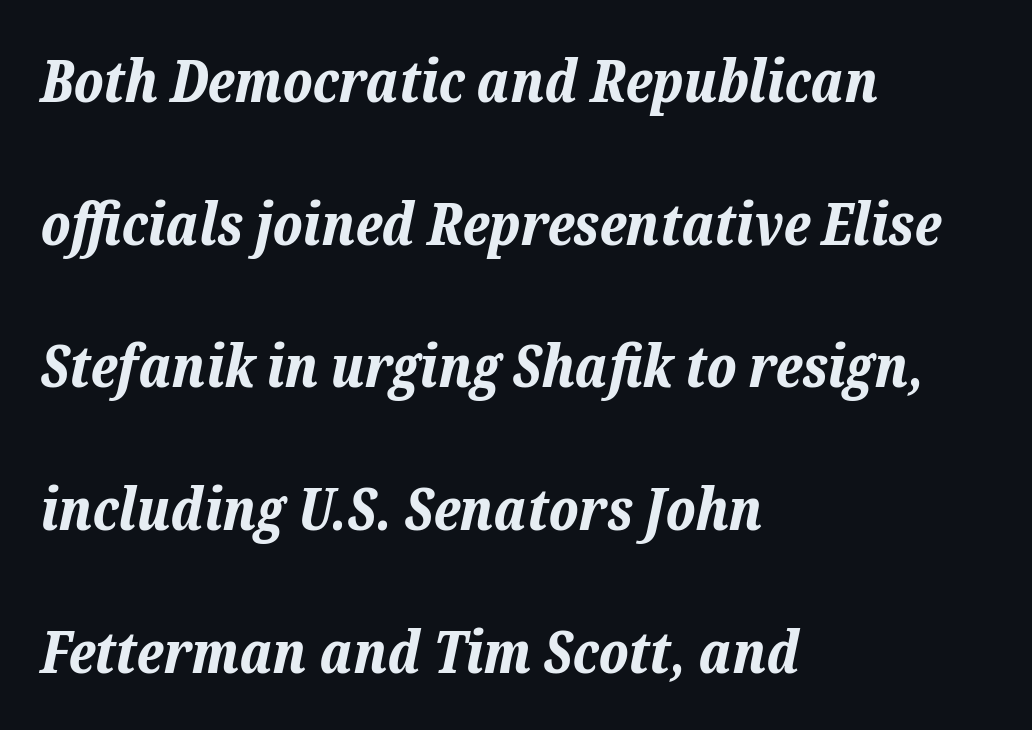
Q: Is the text bold? A: Yes.
Q: Is the text italic (slanted)? A: Yes, it leans right by about 12 degrees.
Q: Is the text underlined? A: No.
Q: How is the paragraph aligned? A: Left-aligned.
Q: Is the spacing between letters normal or unusually wide? A: Normal.
Q: Is the spacing between lines tight, normal or loose? A: Loose.
Q: Width (condensed, normal, or wide)? A: Normal.
Q: Stroke contrast? A: Low.
Q: x-height? A: Medium.
Q: Monospaced? A: No.
